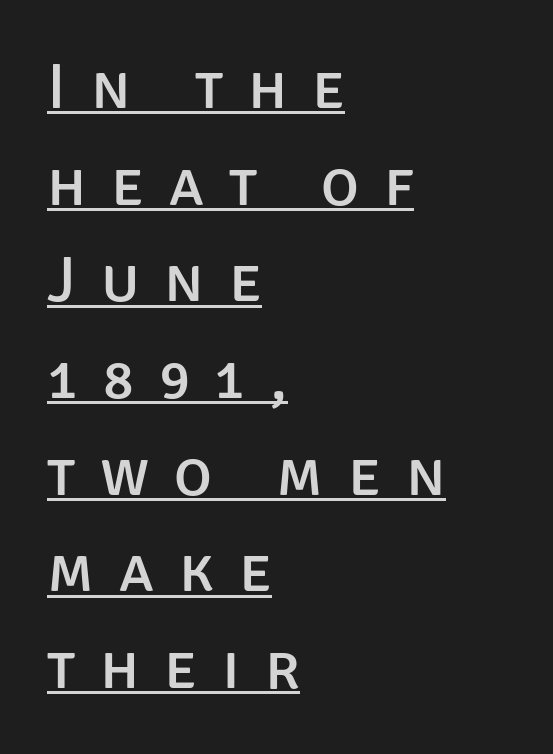
The image shows 64 px sans-serif type, upright; set left-aligned, normal line spacing (1.51x), unusually wide letter spacing (+0.39 em), underlined; low stroke contrast and a large x-height.
